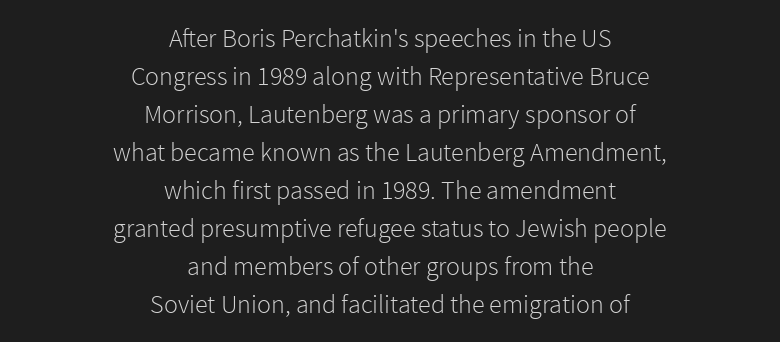
{"italic": "no", "bold": "no", "underline": "no", "align": "center", "line_spacing": "normal", "line_spacing_ratio": 1.46, "letter_spacing": "normal", "letter_spacing_em": 0.0, "glyph_px": 26}
